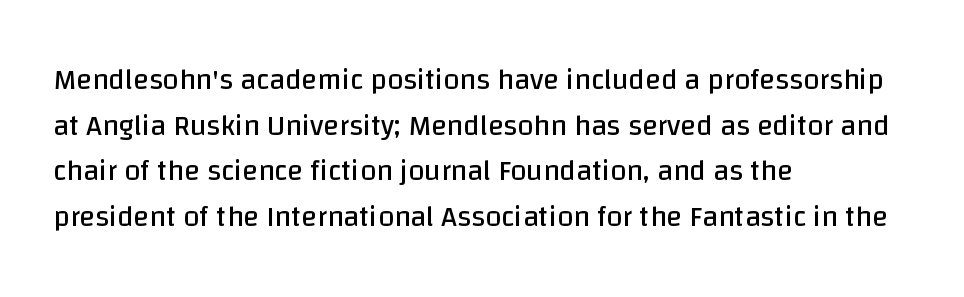
{"serif": "no", "italic": "no", "bold": "no", "weight": "regular", "width": "normal", "stroke_contrast": "low", "x_height": "large", "monospaced": "no", "underline": "no", "align": "left", "line_spacing": "normal", "line_spacing_ratio": 1.57, "letter_spacing": "normal", "letter_spacing_em": 0.0, "glyph_px": 29}
